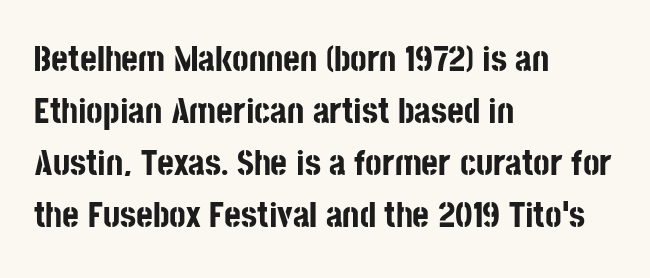
The image shows 36 px bold, condensed sans-serif type, upright; set left-aligned, normal line spacing (1.44x), normal letter spacing, not underlined; low stroke contrast and a large x-height.
